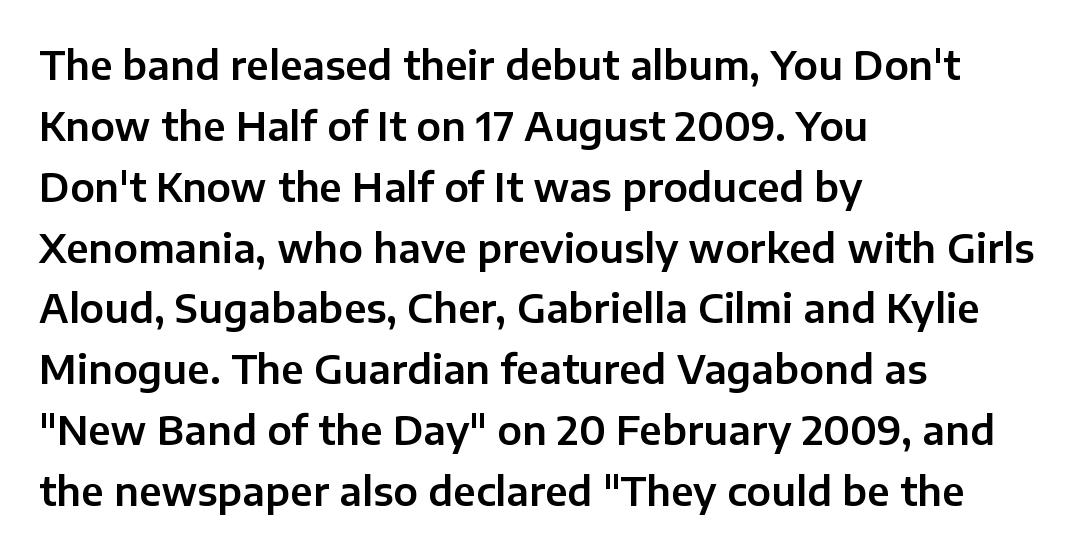
Q: Is the text italic (slanted)? A: No, it is upright.
Q: Is the typeface a serif or a sans-serif typeface? A: Sans-serif.
Q: Is the text underlined? A: No.
Q: How is the paragraph aligned? A: Left-aligned.
Q: Is the spacing between letters normal or unusually wide? A: Normal.
Q: Is the spacing between lines tight, normal or loose? A: Normal.
Q: Width (condensed, normal, or wide)? A: Normal.
Q: Stroke contrast? A: Low.
Q: x-height? A: Medium.
Q: Monospaced? A: No.
